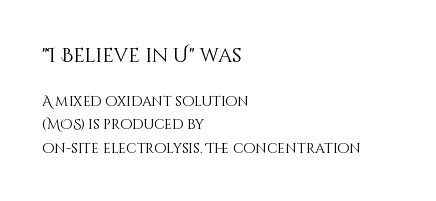
The image shows 20 px text type, upright; set left-aligned, normal line spacing (1.68x), normal letter spacing, not underlined; the first (top) block is 1.43x larger.
